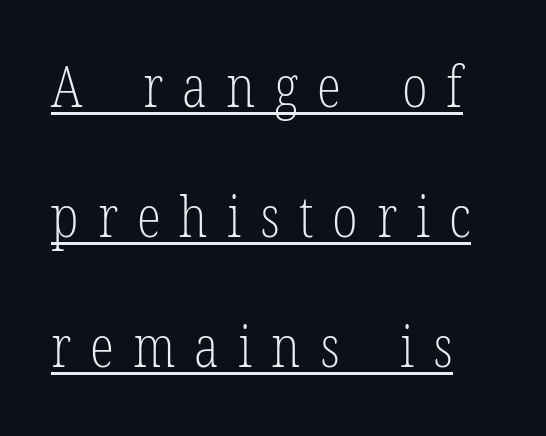
A serif font was chosen for this passage. There is plenty of visible air inserted between adjacent glyphs. Do the characters align in a grid? No, the font is proportional. This is underlined copy, the kind a proofreader might mark for attention.
